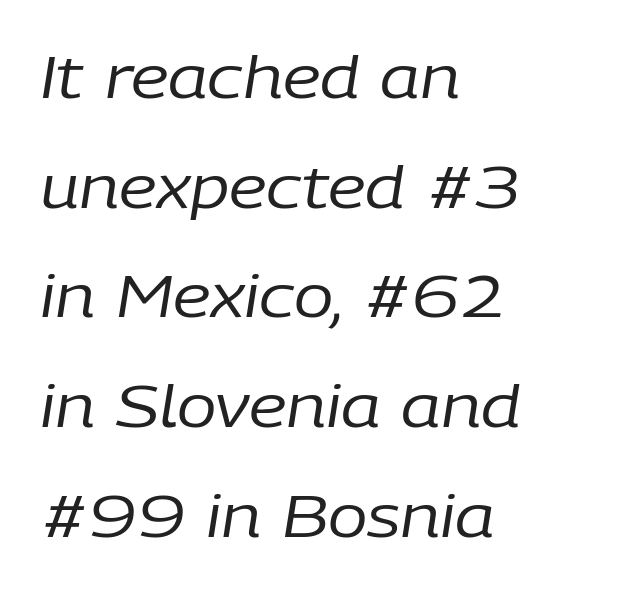
The image shows 59 px regular-weight type, italic (leaning right); set left-aligned, line spacing 1.86x, normal letter spacing, not underlined; low stroke contrast and a medium x-height.
